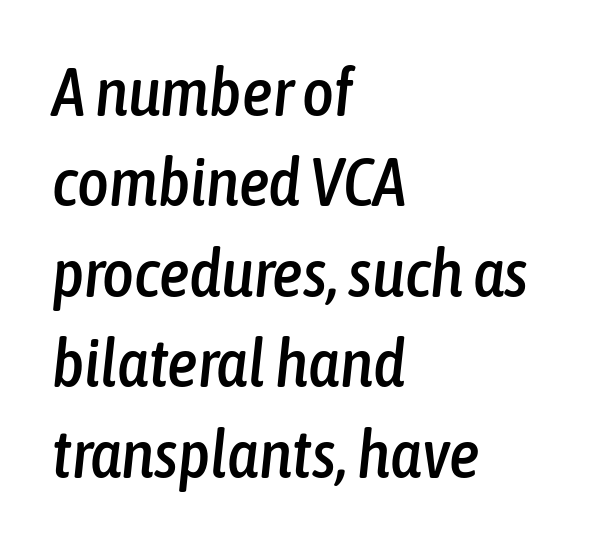
{"italic": "yes", "lean": "right", "slant_degrees": 6, "width": "condensed", "stroke_contrast": "low", "x_height": "medium", "monospaced": "no", "underline": "no", "align": "left", "line_spacing": "normal", "line_spacing_ratio": 1.33, "letter_spacing": "normal", "letter_spacing_em": 0.0, "glyph_px": 68}
